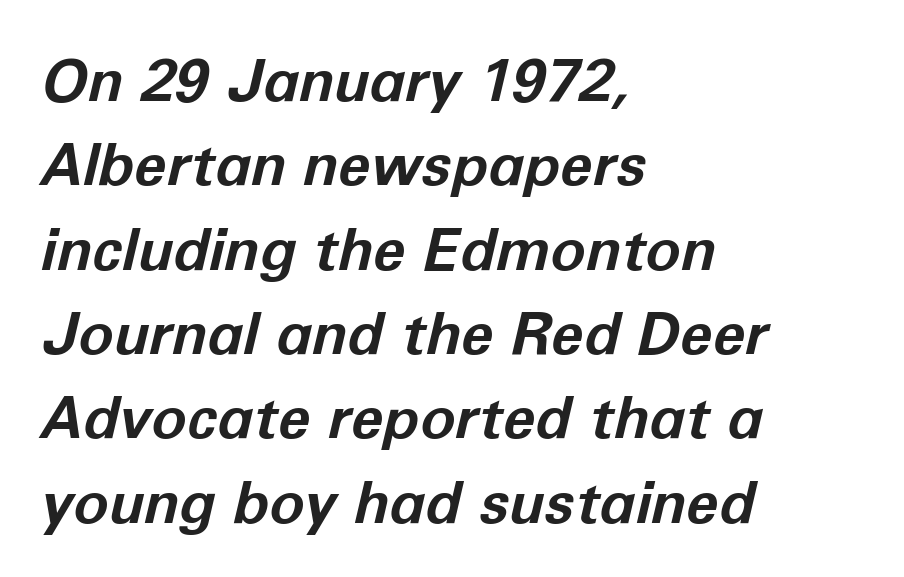
The zone under the glyphs is completely vacant. The rendering uses natural spacing where letterforms have individual widths. The type is set solid horizontally, with unmodified tracking. Does the lettering tilt? It does — this is italic.
